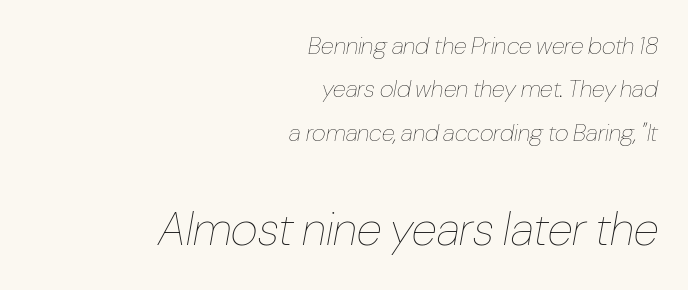
Q: Is the text bold? A: No.
Q: Is the text italic (slanted)? A: Yes, it leans right by about 10 degrees.
Q: Is the text underlined? A: No.
Q: How is the paragraph aligned? A: Right-aligned.
Q: Is the spacing between letters normal or unusually wide? A: Normal.
Q: Which block of text is set in a larger size, the first (top) or the second (bottom)? A: The second (bottom) one.
Q: Width (condensed, normal, or wide)? A: Condensed.
Q: Stroke contrast? A: Low.
Q: x-height? A: Medium.
Q: Monospaced? A: No.
